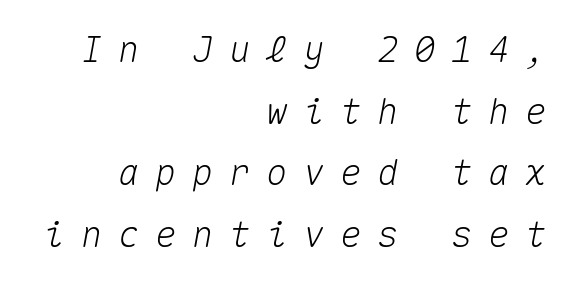
Is the type slanted? Yes — the strokes lean at a clear angle. Short note: letters widely spaced. The compositor pushed each line to the right boundary. Bare-footed words on every line. Do the characters align in a grid? Yes, the font is monospaced.
